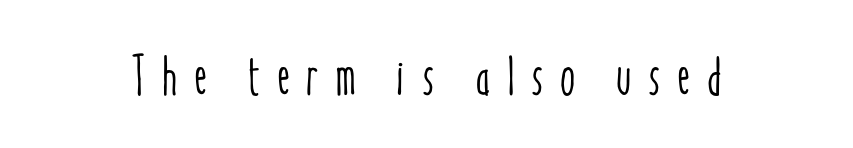
{"italic": "no", "width": "condensed", "stroke_contrast": "low", "x_height": "medium", "monospaced": "no", "underline": "no", "letter_spacing": "wide", "letter_spacing_em": 0.3, "glyph_px": 55}
